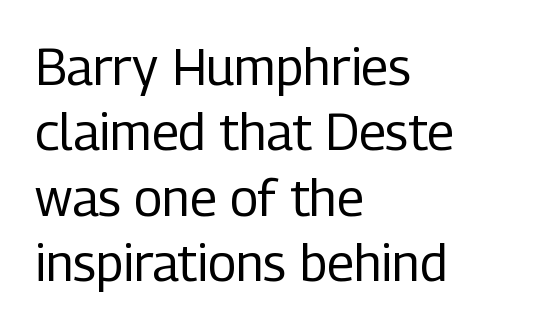
The designer went with a sans here, leaving each stem footless. When letters stand straight like this, we call the style roman or upright. The font sits on the lighter half of the weight spectrum, regular included. The foot of each line stays bare and open. Regular leading.
